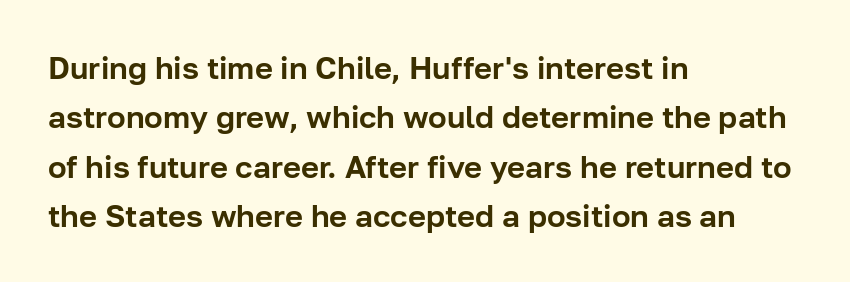
{"serif": "no", "italic": "no", "width": "normal", "stroke_contrast": "low", "x_height": "medium", "monospaced": "no", "underline": "no", "align": "left", "line_spacing": "normal", "line_spacing_ratio": 1.59, "letter_spacing": "normal", "letter_spacing_em": 0.0, "glyph_px": 31}
